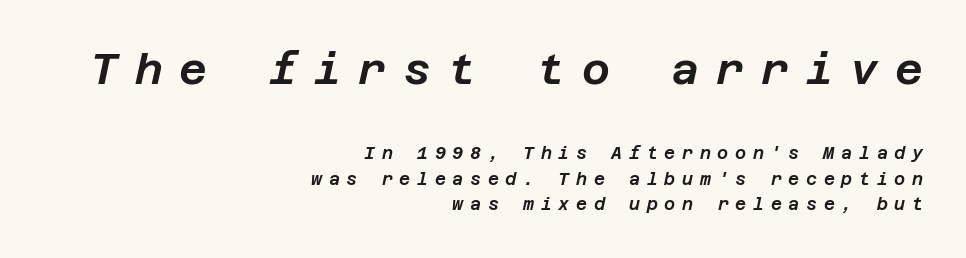
Horizontal bands of white between lines are of average thickness. The foot of each line stays bare and open. A flush-right, rag-left setting is used for this passage. You could only call the tracking loose — the letters float apart.
